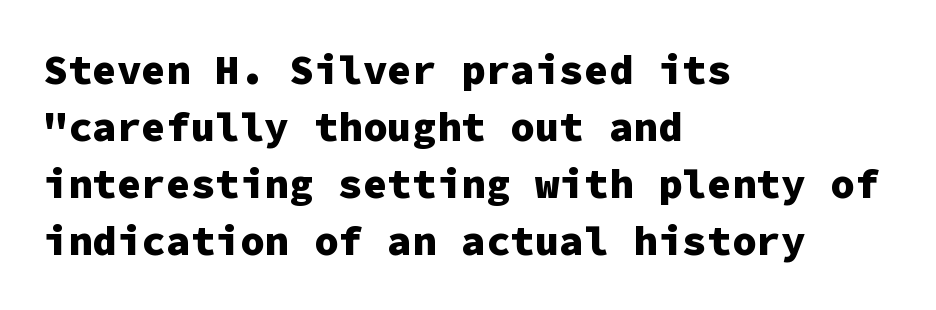
Beneath every word, the page is bare. These lines are composed in type without serifs. These lines sit exactly where default settings would place them. A typesetter would mark this as roman, not italic. The strokes are fattened all the way to bold. This sample has the even, mechanical cadence of fixed-width lettering.
